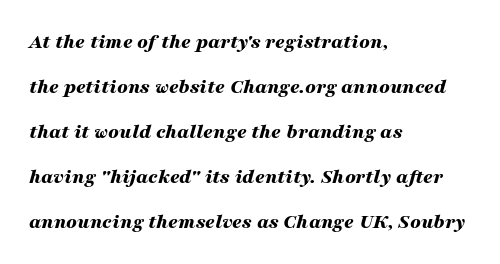
Does extra space separate the letters? No, they use regular spacing. Left-aligned paragraph, ragged on the right. If you drew a line through each stem, it would be angled. The designer dialed line spacing up above the default. Chunky letters — that's bold for sure.
